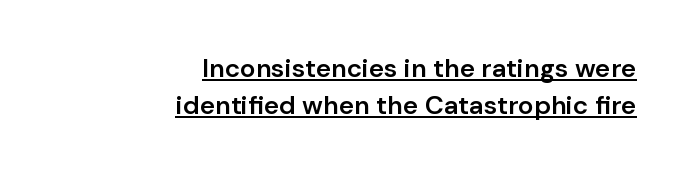
Q: Is the text bold? A: Semi-bold.
Q: Is the text italic (slanted)? A: No, it is upright.
Q: Is the text underlined? A: Yes.
Q: How is the paragraph aligned? A: Right-aligned.
Q: Is the spacing between letters normal or unusually wide? A: Normal.
Q: Is the spacing between lines tight, normal or loose? A: Normal.
